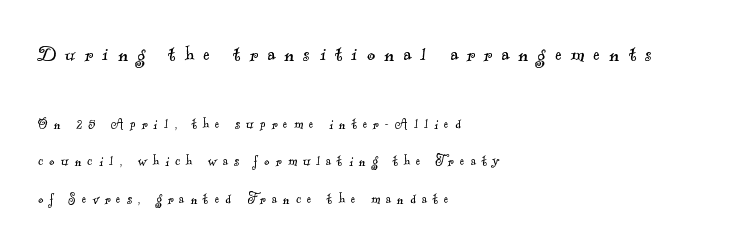
The image shows 24 px text type; set left-aligned, loose line spacing (2.33x), unusually wide letter spacing (+0.39 em), not underlined; the first (top) block is 1.5x larger.
